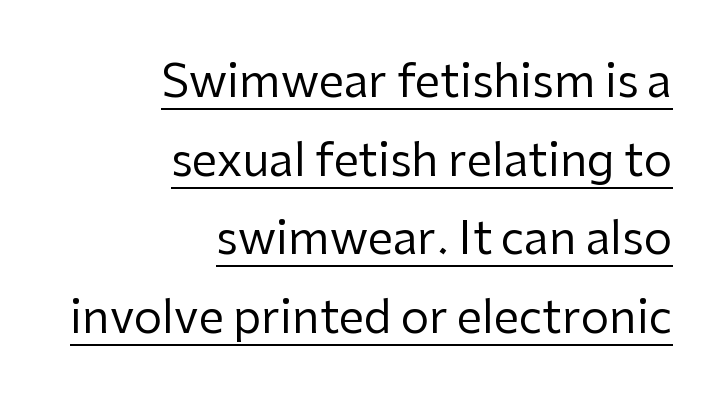
Q: Is the text bold? A: No.
Q: Is the text italic (slanted)? A: No, it is upright.
Q: Is the typeface a serif or a sans-serif typeface? A: Sans-serif.
Q: Is the text underlined? A: Yes.
Q: How is the paragraph aligned? A: Right-aligned.
Q: Is the spacing between letters normal or unusually wide? A: Normal.
Q: Width (condensed, normal, or wide)? A: Normal.
Q: Stroke contrast? A: Low.
Q: x-height? A: Medium.
Q: Monospaced? A: No.
